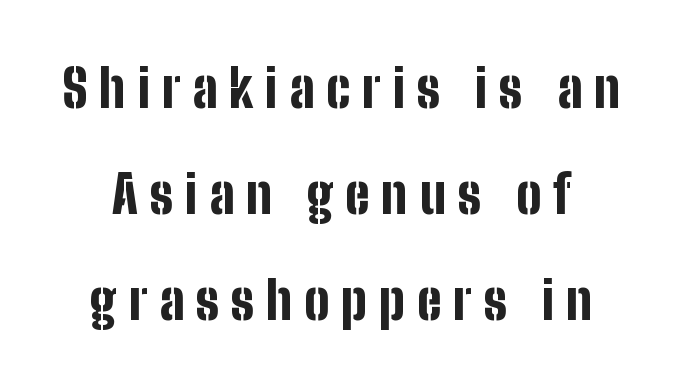
{"serif": "no", "italic": "no", "bold": "yes", "weight": "bold", "width": "condensed", "stroke_contrast": "low", "x_height": "medium", "monospaced": "no", "underline": "no", "line_spacing": "loose", "line_spacing_ratio": 2.0, "letter_spacing": "wide", "letter_spacing_em": 0.22, "glyph_px": 53}
